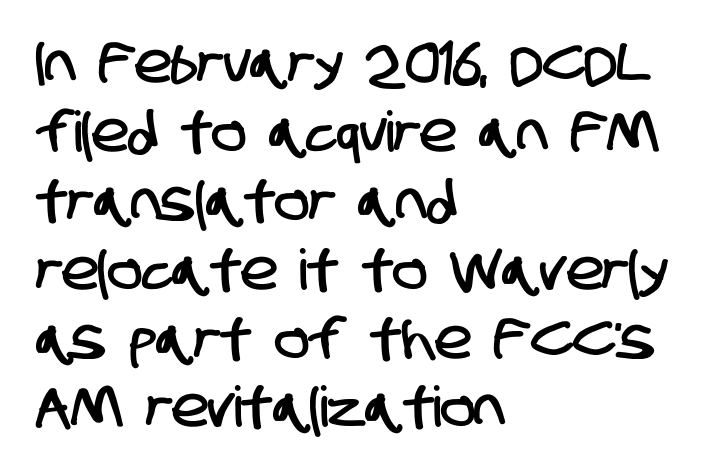
Between one letter and the next there's only the usual sliver of space. Do the characters align in a grid? No, the font is proportional. Any mark beneath the type? The region is blank. The paragraph has a hard left edge and a soft right edge. Are there feet on the stems? There aren't — it's a sans.
